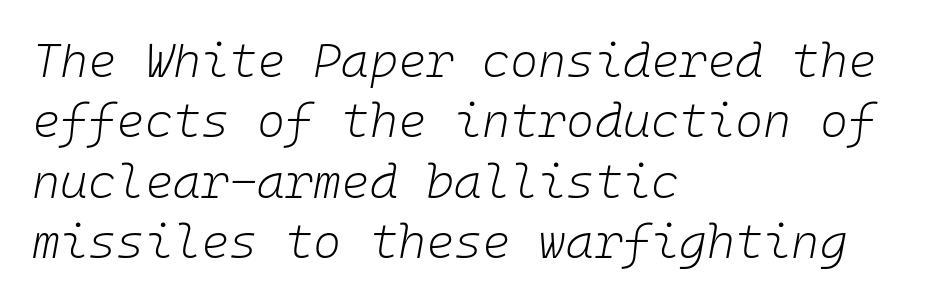
If you drew a ruler down the left edge, every line would touch it. Does the leading feel generous? No, just average. The face used here is monospaced, like something from a code editor. A light-to-regular cut is what we see here.
